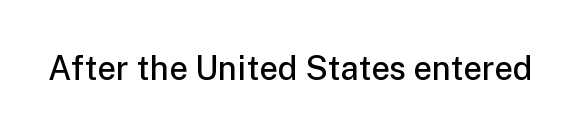
{"serif": "no", "italic": "no", "bold": "semi", "weight": "semibold", "width": "normal", "stroke_contrast": "low", "x_height": "medium", "monospaced": "no", "underline": "no", "letter_spacing": "normal", "letter_spacing_em": 0.0, "glyph_px": 33}
